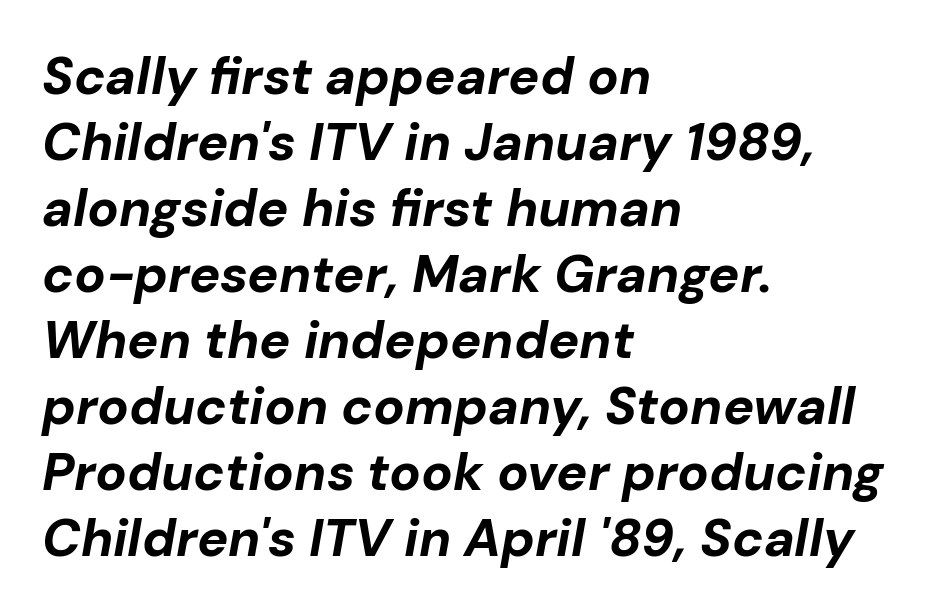
The image shows 52 px bold type, italic (leaning right); set left-aligned, normal line spacing (1.27x), normal letter spacing, not underlined; low stroke contrast and a medium x-height.
